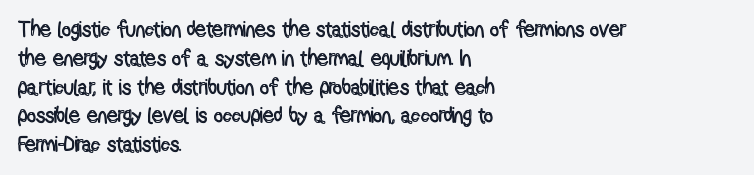
Q: Is the text italic (slanted)? A: No, it is upright.
Q: Is the text underlined? A: No.
Q: How is the paragraph aligned? A: Left-aligned.
Q: Is the spacing between letters normal or unusually wide? A: Normal.
Q: Is the spacing between lines tight, normal or loose? A: Normal.
